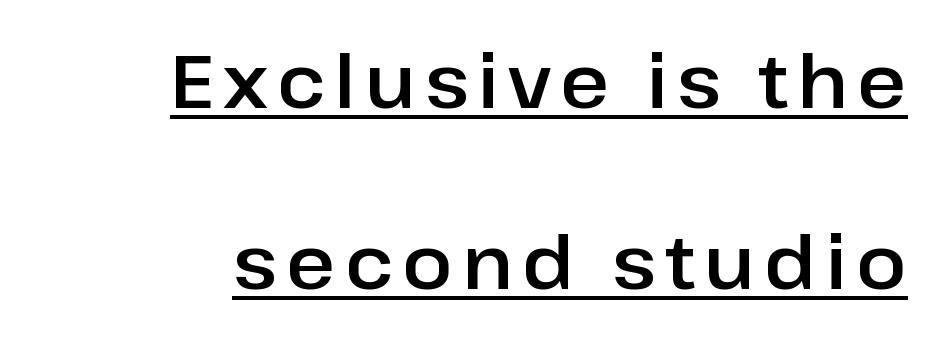
Q: Is the text italic (slanted)? A: No, it is upright.
Q: Is the typeface a serif or a sans-serif typeface? A: Sans-serif.
Q: Is the text underlined? A: Yes.
Q: How is the paragraph aligned? A: Right-aligned.
Q: Is the spacing between lines tight, normal or loose? A: Loose.
Q: Width (condensed, normal, or wide)? A: Normal.
Q: Stroke contrast? A: Low.
Q: x-height? A: Medium.
Q: Monospaced? A: No.
